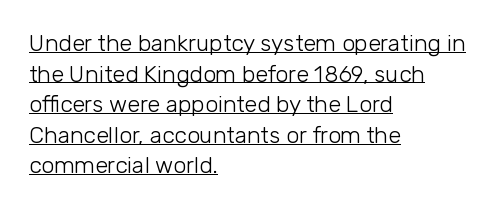
Q: Is the text bold? A: No.
Q: Is the text italic (slanted)? A: No, it is upright.
Q: Is the text underlined? A: Yes.
Q: How is the paragraph aligned? A: Left-aligned.
Q: Is the spacing between letters normal or unusually wide? A: Normal.
Q: Is the spacing between lines tight, normal or loose? A: Normal.
